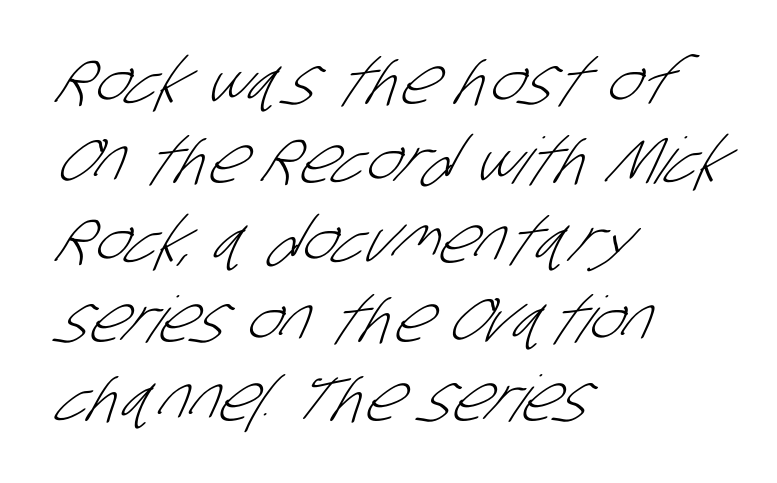
The image shows 64 px light, condensed sans-serif type; set left-aligned, line spacing 1.24x, normal letter spacing, not underlined; low stroke contrast and a large x-height.
